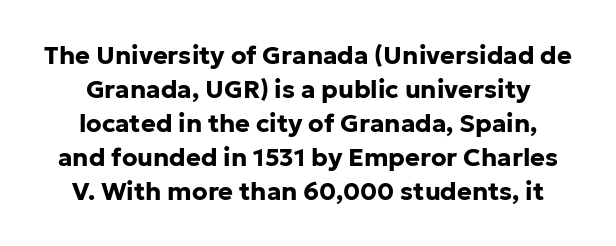
{"italic": "no", "bold": "yes", "underline": "no", "line_spacing": "normal", "line_spacing_ratio": 1.36, "letter_spacing": "normal", "letter_spacing_em": 0.0, "glyph_px": 25}
